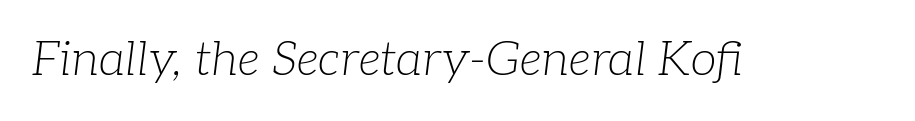
Serif or sans? Serif — the stroke terminals have little feet. The area under the type is left untouched. Glyph-to-glyph distance matches everyday printed text. The letters look calm and open, with moderate or lighter stems. These lines were composed using italics.
